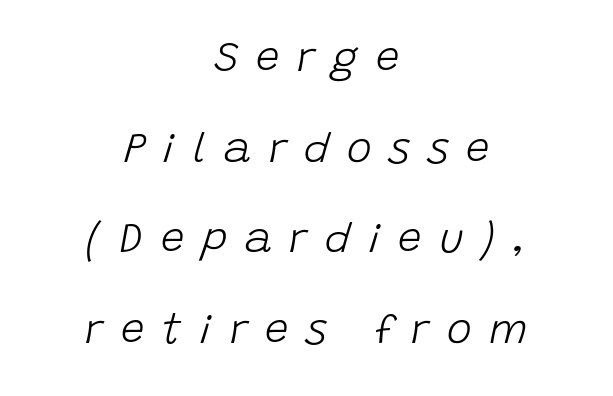
The image shows 42 px light type, italic (leaning right); set centered, loose line spacing (2.16x), unusually wide letter spacing (+0.42 em), not underlined; low stroke contrast and a large x-height.
